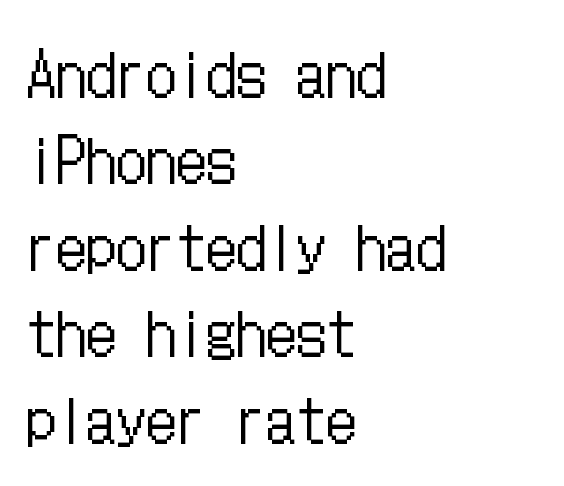
Q: Is the text bold? A: No.
Q: Is the text italic (slanted)? A: No, it is upright.
Q: Is the text underlined? A: No.
Q: How is the paragraph aligned? A: Left-aligned.
Q: Is the spacing between letters normal or unusually wide? A: Normal.
Q: Is the spacing between lines tight, normal or loose? A: Normal.
Q: Width (condensed, normal, or wide)? A: Condensed.
Q: Stroke contrast? A: Low.
Q: x-height? A: Medium.
